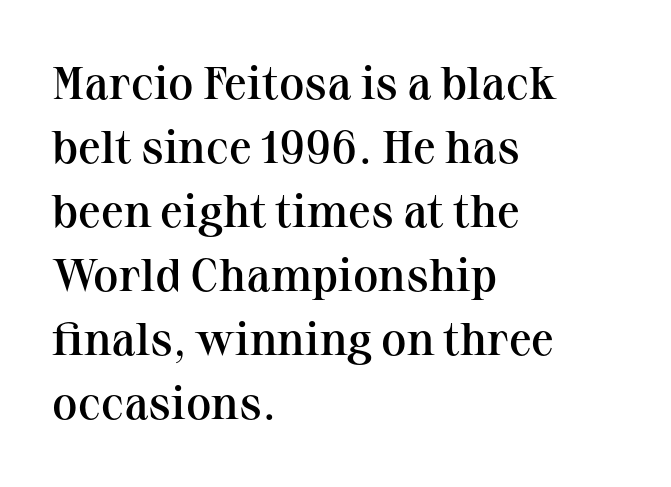
The image shows 46 px semibold serif type, upright; set left-aligned, normal line spacing (1.39x), normal letter spacing, not underlined; medium stroke contrast and a medium x-height.
